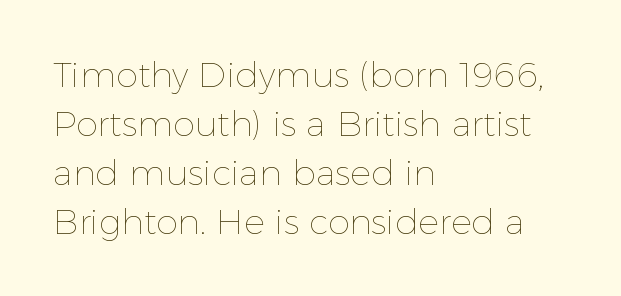
{"italic": "no", "bold": "no", "weight": "thin", "width": "normal", "x_height": "medium", "monospaced": "no", "underline": "no", "align": "left", "line_spacing": "normal", "line_spacing_ratio": 1.4, "letter_spacing": "normal", "letter_spacing_em": 0.0, "glyph_px": 35}
